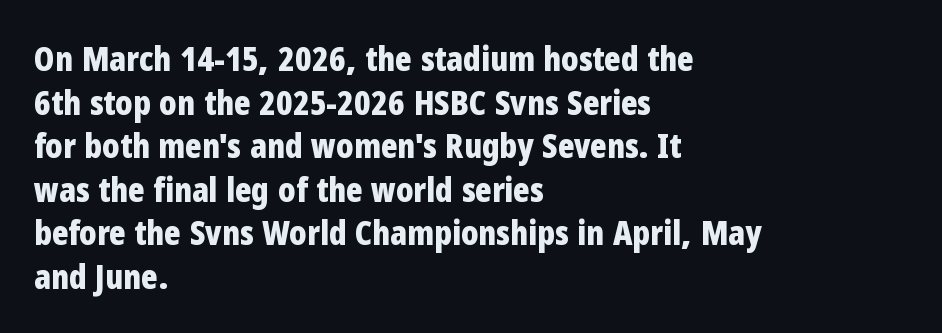
A clean baseline with only descenders dipping below it. Note the varied advance widths — an 'i' is clearly narrower than an 'm'. The typeface chosen for these lines omits serifs. Where is the straight margin? On the left.
